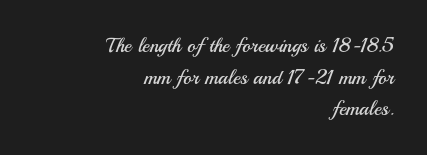
{"bold": "no", "underline": "no", "align": "right", "line_spacing": "normal", "line_spacing_ratio": 1.58, "letter_spacing": "normal", "letter_spacing_em": 0.0, "glyph_px": 20}
